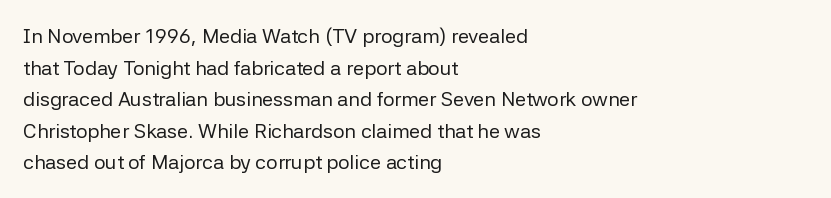
Teacher's note: observe the even left margin — that is flush-left alignment. The passage shown is not underscored anywhere. The rendering uses a moderate line-height, typical for paragraphs. Ascenders rise straight up at ninety degrees. Nobody touched the tracking dial on this one.
